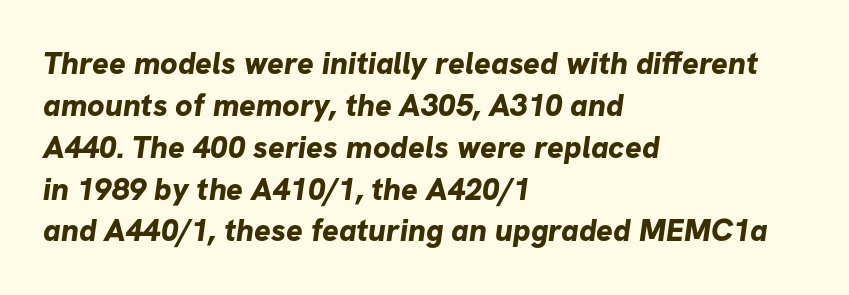
Q: Is the text bold? A: Yes.
Q: Is the typeface a serif or a sans-serif typeface? A: Sans-serif.
Q: Is the text underlined? A: No.
Q: How is the paragraph aligned? A: Left-aligned.
Q: Is the spacing between letters normal or unusually wide? A: Normal.
Q: Is the spacing between lines tight, normal or loose? A: Normal.
Q: Width (condensed, normal, or wide)? A: Normal.
Q: Stroke contrast? A: Low.
Q: x-height? A: Medium.
Q: Monospaced? A: No.
